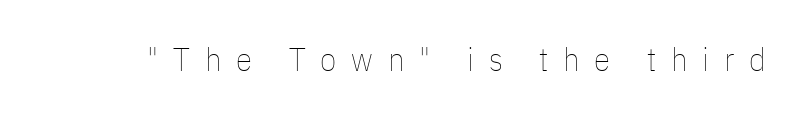
{"italic": "no", "bold": "no", "weight": "thin", "width": "condensed", "stroke_contrast": "low", "x_height": "medium", "monospaced": "no", "underline": "no", "letter_spacing": "wide", "letter_spacing_em": 0.45, "glyph_px": 33}
